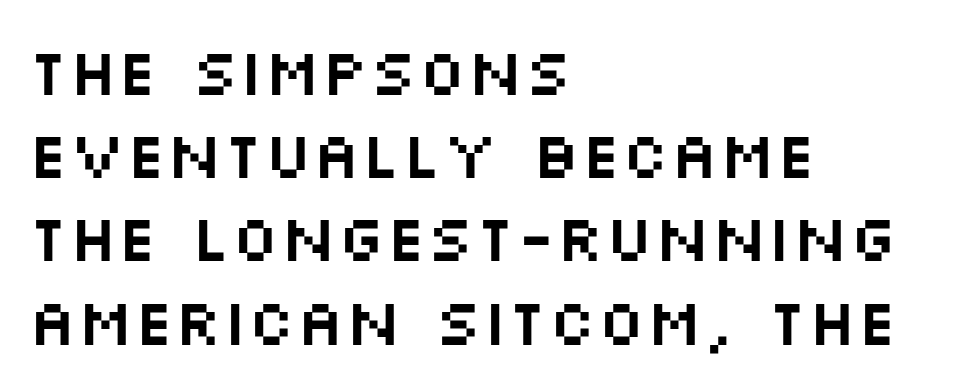
Q: Is the text italic (slanted)? A: No, it is upright.
Q: Is the typeface a serif or a sans-serif typeface? A: Sans-serif.
Q: Is the text underlined? A: No.
Q: How is the paragraph aligned? A: Left-aligned.
Q: Is the spacing between letters normal or unusually wide? A: Normal.
Q: Is the spacing between lines tight, normal or loose? A: Normal.
Q: Width (condensed, normal, or wide)? A: Wide.
Q: Stroke contrast? A: Medium.
Q: x-height? A: Large.
Q: Monospaced? A: No.
